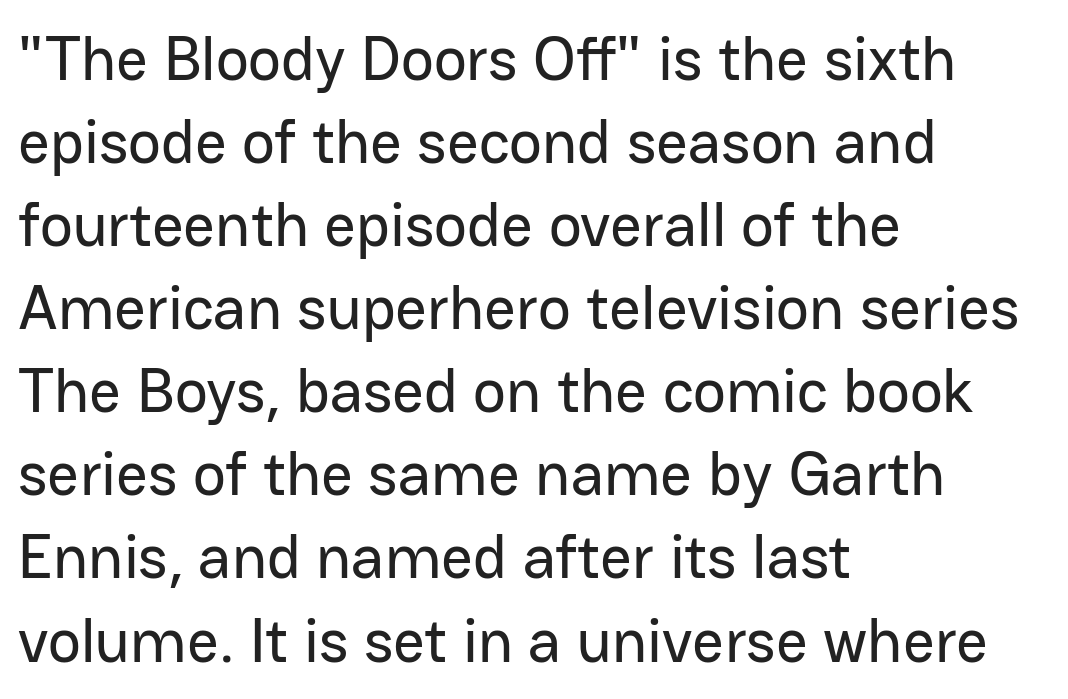
Honestly, there is no underline to notice here at all. The face used here is proportionally spaced, like ordinary book or web type. Regarding serifs, this sample does without them. The tracking reads as untouched default to a designer's eye.
